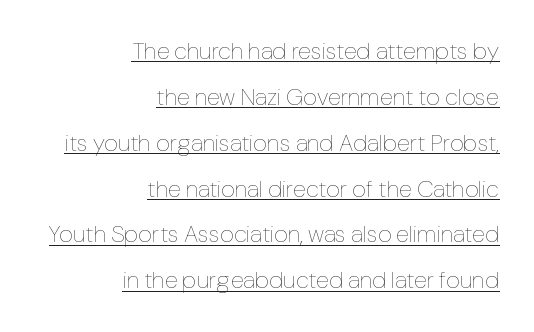
Characters remain perfectly vertical along every line. The typesetting does not lean heavy: it is not bold. The horizontal fit of the characters is conventional and even. A baseline rule has been typeset under these characters.
